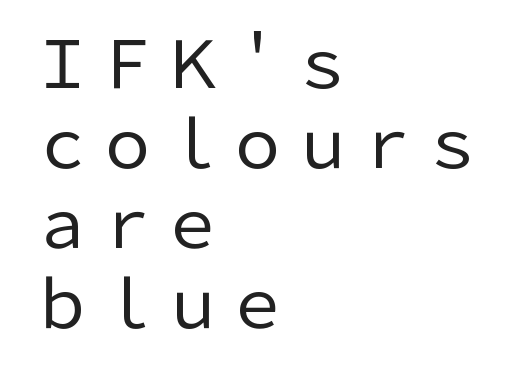
Q: Is the text bold? A: No.
Q: Is the text italic (slanted)? A: No, it is upright.
Q: Is the typeface a serif or a sans-serif typeface? A: Sans-serif.
Q: Is the text underlined? A: No.
Q: How is the paragraph aligned? A: Left-aligned.
Q: Is the spacing between letters normal or unusually wide? A: Normal.
Q: Width (condensed, normal, or wide)? A: Normal.
Q: Stroke contrast? A: Low.
Q: x-height? A: Medium.
Q: Monospaced? A: No.
